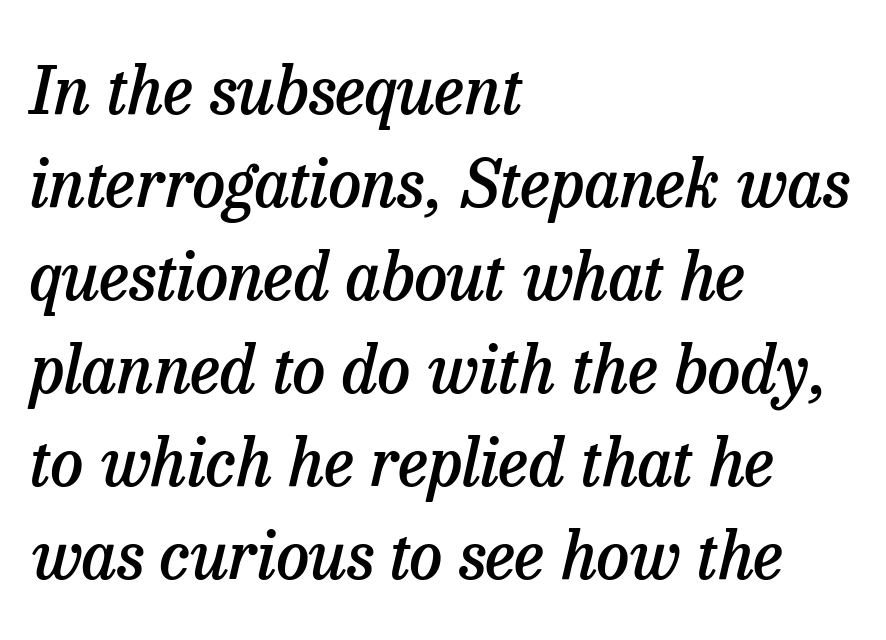
Q: Is the text bold? A: Semi-bold.
Q: Is the text italic (slanted)? A: Yes, it leans right by about 13 degrees.
Q: Is the typeface a serif or a sans-serif typeface? A: Serif.
Q: Is the text underlined? A: No.
Q: How is the paragraph aligned? A: Left-aligned.
Q: Is the spacing between letters normal or unusually wide? A: Normal.
Q: Is the spacing between lines tight, normal or loose? A: Normal.
Q: Width (condensed, normal, or wide)? A: Normal.
Q: Stroke contrast? A: Low.
Q: x-height? A: Medium.
Q: Monospaced? A: No.
